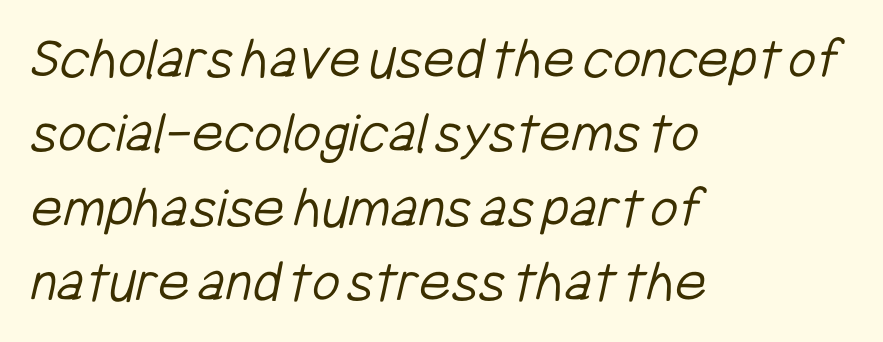
Q: Is the text bold? A: No.
Q: Is the typeface a serif or a sans-serif typeface? A: Sans-serif.
Q: Is the text underlined? A: No.
Q: How is the paragraph aligned? A: Left-aligned.
Q: Is the spacing between letters normal or unusually wide? A: Normal.
Q: Width (condensed, normal, or wide)? A: Condensed.
Q: Stroke contrast? A: Low.
Q: x-height? A: Medium.
Q: Monospaced? A: No.
